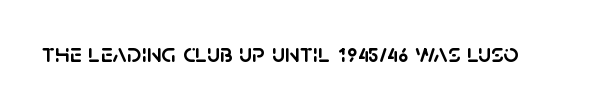
Q: Is the text italic (slanted)? A: No, it is upright.
Q: Is the text underlined? A: No.
Q: Is the spacing between letters normal or unusually wide? A: Normal.
